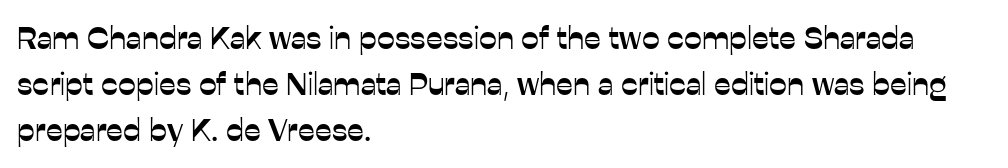
Q: Is the text italic (slanted)? A: No, it is upright.
Q: Is the typeface a serif or a sans-serif typeface? A: Sans-serif.
Q: Is the text underlined? A: No.
Q: How is the paragraph aligned? A: Left-aligned.
Q: Is the spacing between letters normal or unusually wide? A: Normal.
Q: Is the spacing between lines tight, normal or loose? A: Normal.
Q: Width (condensed, normal, or wide)? A: Normal.
Q: Stroke contrast? A: Low.
Q: x-height? A: Medium.
Q: Monospaced? A: No.
